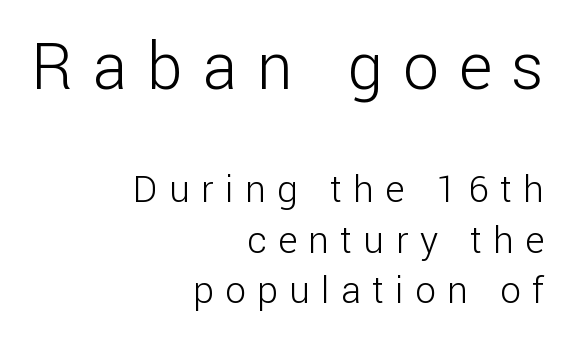
The image shows 64 px light sans-serif type, upright; set right-aligned, normal line spacing (1.36x), unusually wide letter spacing (+0.31 em), not underlined; the first (top) block is 1.73x larger; low stroke contrast and a medium x-height.
